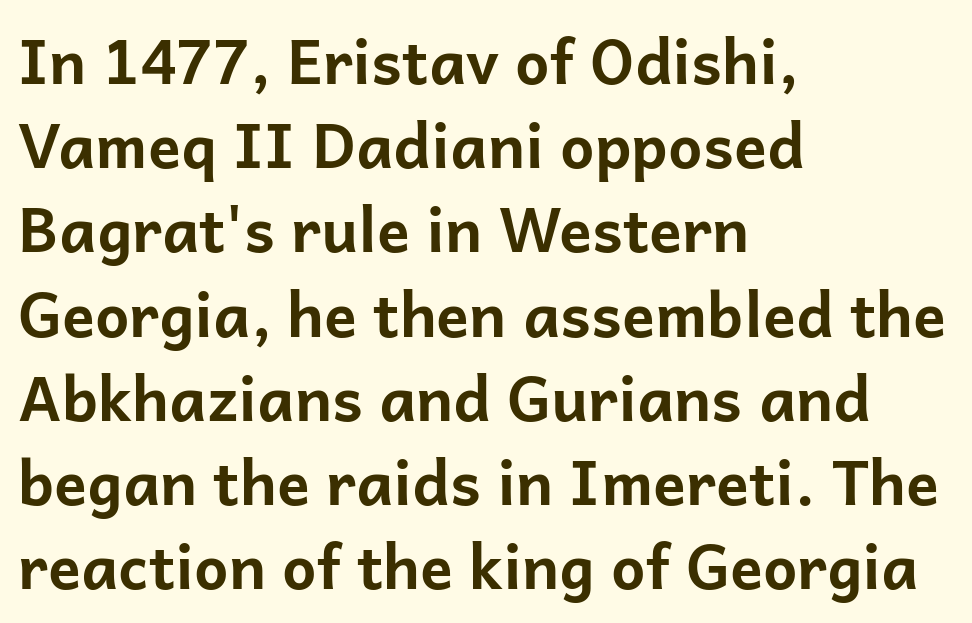
{"serif": "no", "italic": "no", "bold": "yes", "weight": "bold", "width": "normal", "stroke_contrast": "low", "x_height": "medium", "monospaced": "no", "underline": "no", "align": "left", "line_spacing": "normal", "line_spacing_ratio": 1.38, "letter_spacing": "normal", "letter_spacing_em": 0.0, "glyph_px": 61}
